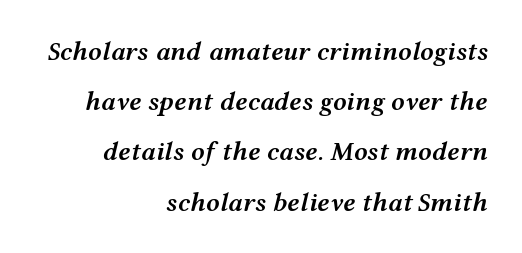
The image shows 27 px text type, italic (leaning right); set right-aligned, line spacing 1.86x, normal letter spacing, not underlined.
